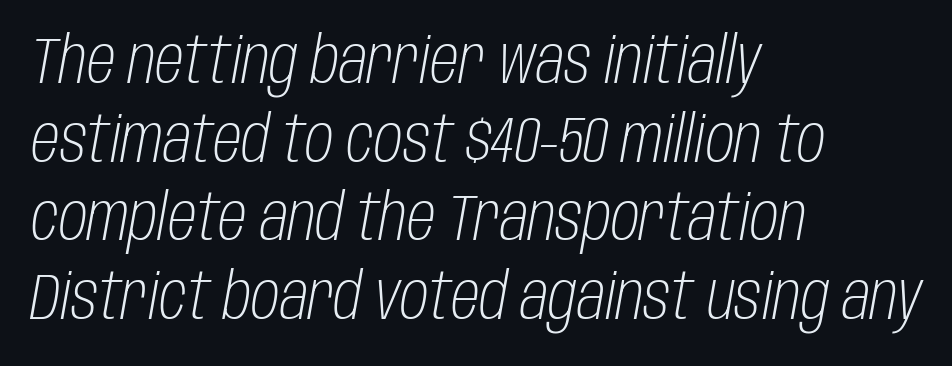
Q: Is the text bold? A: No.
Q: Is the text italic (slanted)? A: Yes, it leans right by about 10 degrees.
Q: Is the text underlined? A: No.
Q: How is the paragraph aligned? A: Left-aligned.
Q: Is the spacing between letters normal or unusually wide? A: Normal.
Q: Width (condensed, normal, or wide)? A: Condensed.
Q: Stroke contrast? A: Low.
Q: x-height? A: Large.
Q: Monospaced? A: No.
